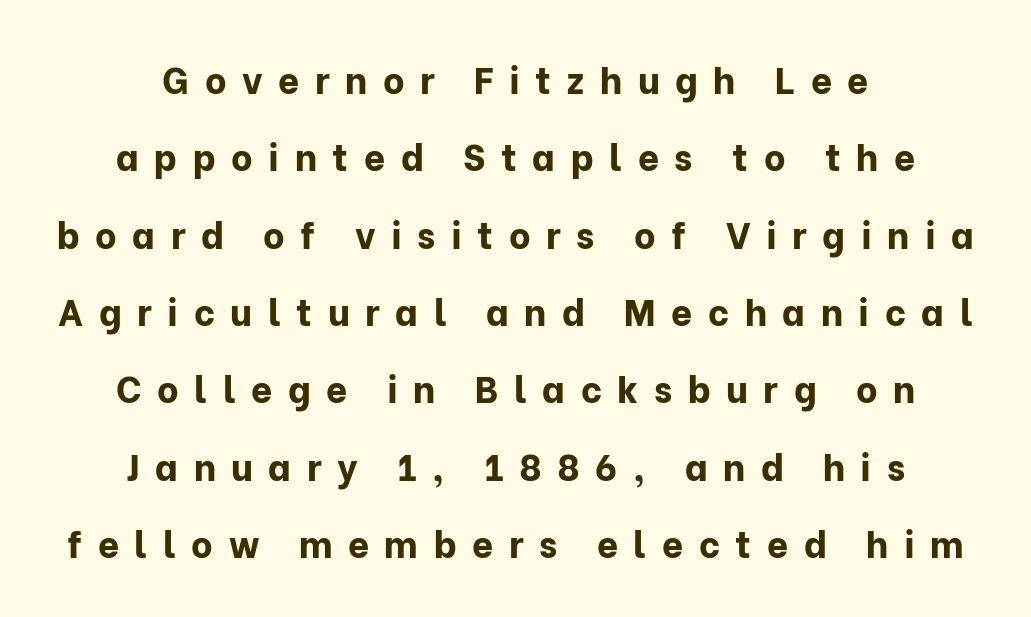
Is there much room between lines? Yes — plenty of vertical air separates them. Do the characters align in a grid? No, the font is proportional. Underline: absent. The whitespace from short lines is split evenly between both sides. Spacing between characters has been opened up far beyond the box default. The type sits square on the baseline with zero lean.
